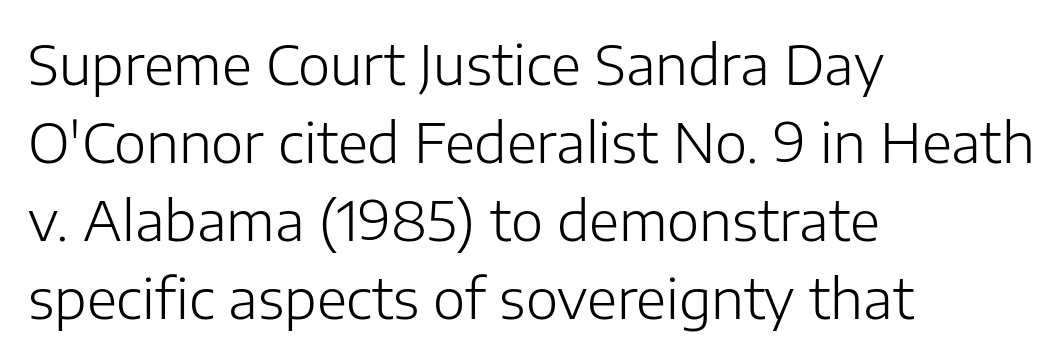
Q: Is the text bold? A: No.
Q: Is the text italic (slanted)? A: No, it is upright.
Q: Is the typeface a serif or a sans-serif typeface? A: Sans-serif.
Q: Is the text underlined? A: No.
Q: How is the paragraph aligned? A: Left-aligned.
Q: Is the spacing between letters normal or unusually wide? A: Normal.
Q: Is the spacing between lines tight, normal or loose? A: Normal.
Q: Width (condensed, normal, or wide)? A: Normal.
Q: Stroke contrast? A: Low.
Q: x-height? A: Medium.
Q: Monospaced? A: No.
